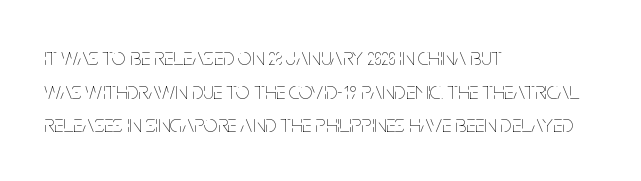
Q: Is the text bold? A: No.
Q: Is the text italic (slanted)? A: No, it is upright.
Q: Is the text underlined? A: No.
Q: How is the paragraph aligned? A: Left-aligned.
Q: Is the spacing between letters normal or unusually wide? A: Normal.
Q: Is the spacing between lines tight, normal or loose? A: Normal.
